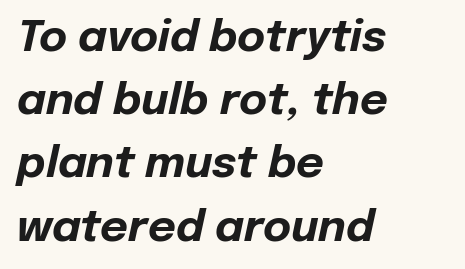
Q: Is the text bold? A: Yes.
Q: Is the text italic (slanted)? A: Yes, it leans right by about 12 degrees.
Q: Is the text underlined? A: No.
Q: How is the paragraph aligned? A: Left-aligned.
Q: Is the spacing between letters normal or unusually wide? A: Normal.
Q: Is the spacing between lines tight, normal or loose? A: Normal.
Q: Width (condensed, normal, or wide)? A: Normal.
Q: Stroke contrast? A: Low.
Q: x-height? A: Medium.
Q: Monospaced? A: No.
